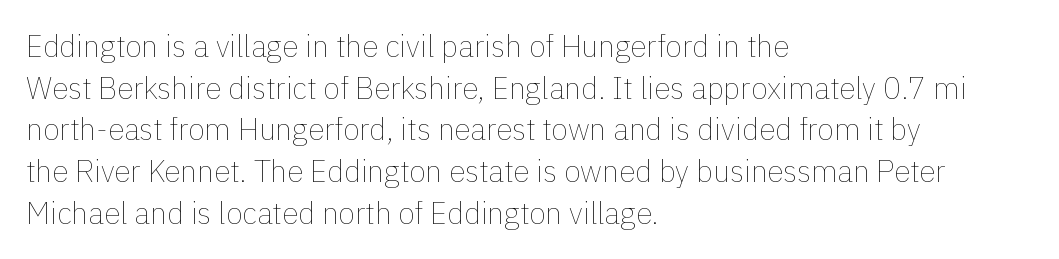
{"italic": "no", "bold": "no", "weight": "thin", "width": "normal", "x_height": "medium", "monospaced": "no", "underline": "no", "align": "left", "line_spacing": "normal", "line_spacing_ratio": 1.39, "letter_spacing": "normal", "letter_spacing_em": 0.0, "glyph_px": 30}
